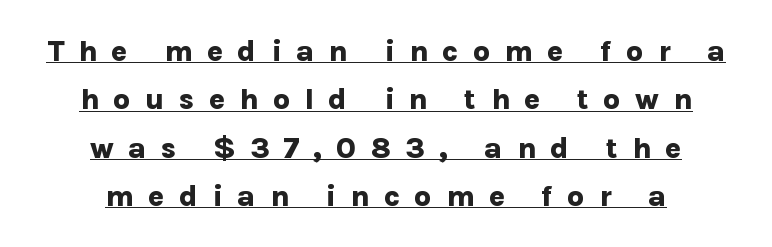
The image shows 30 px bold sans-serif type, upright; set centered, normal line spacing (1.61x), unusually wide letter spacing (+0.47 em), underlined; low stroke contrast and a medium x-height.
